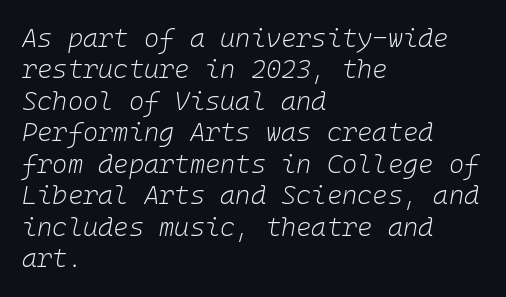
The image shows 26 px text type, italic (leaning right); set left-aligned, line spacing 1.21x, normal letter spacing, not underlined.
